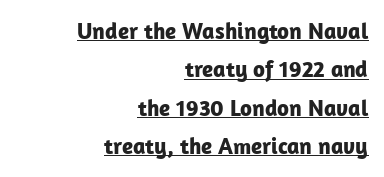
{"italic": "no", "bold": "yes", "underline": "yes", "align": "right", "line_spacing": "normal", "line_spacing_ratio": 1.67, "letter_spacing": "normal", "letter_spacing_em": 0.0, "glyph_px": 23}
